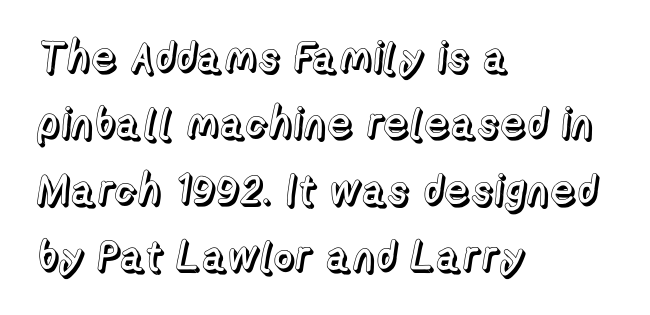
{"width": "normal", "x_height": "medium", "monospaced": "no", "underline": "no", "align": "left", "line_spacing": "normal", "line_spacing_ratio": 1.58, "letter_spacing": "normal", "letter_spacing_em": 0.0, "glyph_px": 42}
